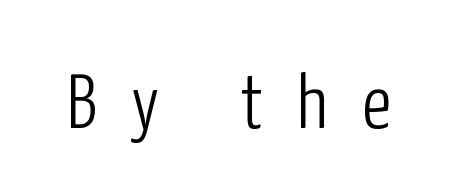
Q: Is the text bold? A: No.
Q: Is the text italic (slanted)? A: No, it is upright.
Q: Is the typeface a serif or a sans-serif typeface? A: Sans-serif.
Q: Is the text underlined? A: No.
Q: Is the spacing between letters normal or unusually wide? A: Unusually wide.
Q: Width (condensed, normal, or wide)? A: Condensed.
Q: Stroke contrast? A: Low.
Q: x-height? A: Medium.
Q: Monospaced? A: No.
